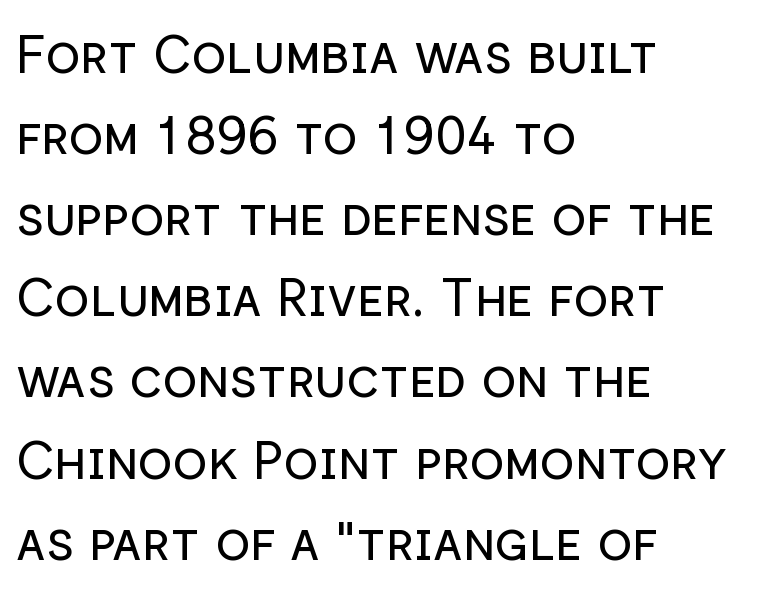
Ordinary non-slanted type is in use. Looks like regular typesetting: each glyph gets only the width it needs. Visually the block forms a straight wall on the left and a jagged coastline on the right. Each stroke keeps to a modest, everyday thickness or less.
